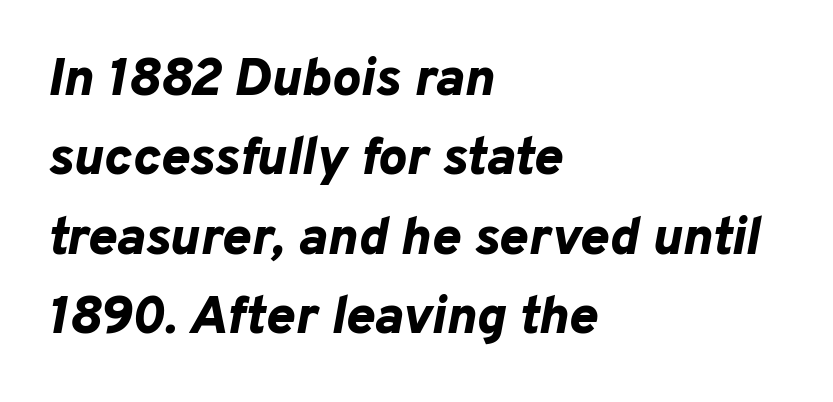
The image shows 54 px bold type, italic (leaning right); set left-aligned, normal line spacing (1.47x), normal letter spacing, not underlined; low stroke contrast and a medium x-height.
